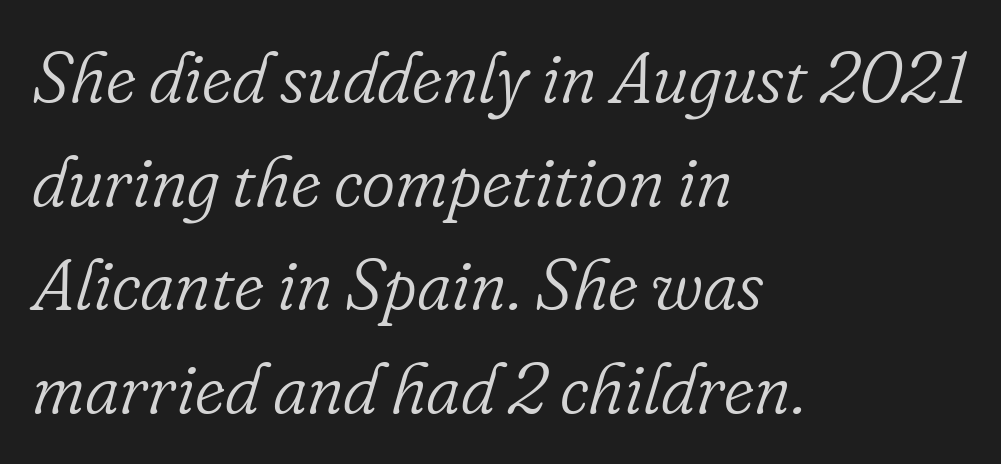
The designer went with a serif here, giving each stem small feet. Note the varied advance widths — an 'i' is clearly narrower than an 'm'. Each line starts at the same left margin while the right side varies. Observe the lean: these are italic letterforms.
